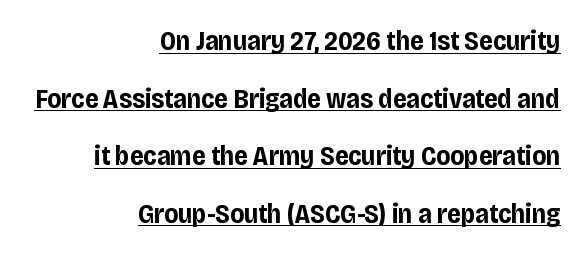
The image shows 27 px bold type, upright; set right-aligned, loose line spacing (2.13x), normal letter spacing, underlined.
